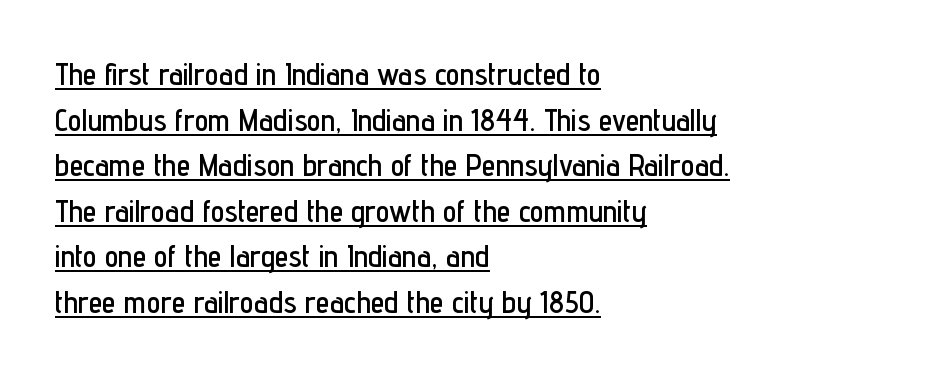
Q: Is the text italic (slanted)? A: No, it is upright.
Q: Is the typeface a serif or a sans-serif typeface? A: Sans-serif.
Q: Is the text underlined? A: Yes.
Q: How is the paragraph aligned? A: Left-aligned.
Q: Is the spacing between letters normal or unusually wide? A: Normal.
Q: Is the spacing between lines tight, normal or loose? A: Normal.
Q: Width (condensed, normal, or wide)? A: Condensed.
Q: Stroke contrast? A: Low.
Q: x-height? A: Medium.
Q: Monospaced? A: No.
